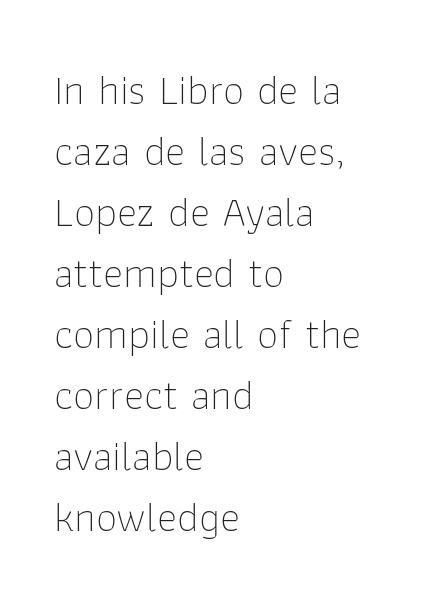
The letters stand straight up with perfectly vertical stems. Letters rest on an invisible, unmarked baseline. The rendering uses natural spacing where letterforms have individual widths. Short note: letters normally spaced. Serifs: no, the terminals of the letterforms are clean. Summary of weight: not heavy and not bold.
